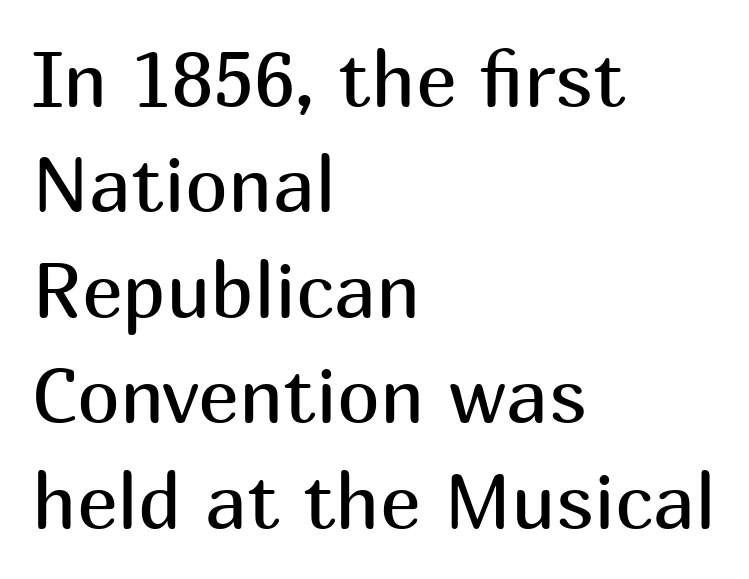
The image shows 77 px regular-weight sans-serif type, upright; set left-aligned, normal line spacing (1.37x), normal letter spacing, not underlined; medium stroke contrast and a medium x-height.
